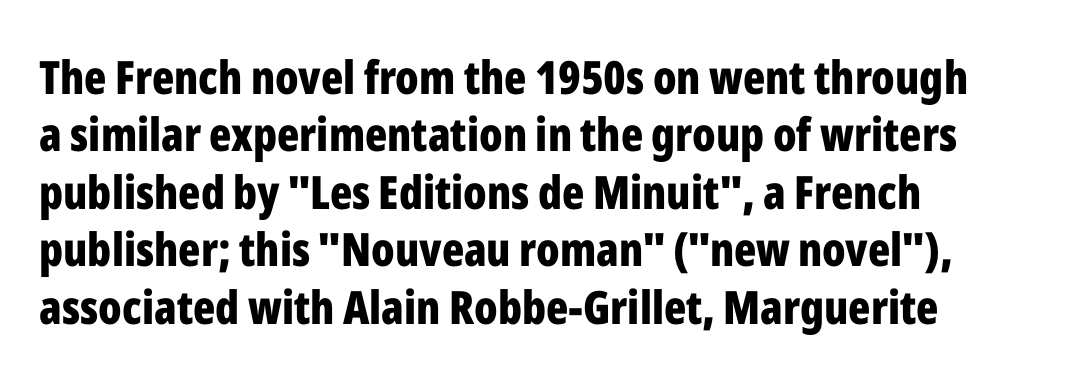
The gap between lines stays unmarked. Do the letters lean? They stand straight. Looks like regular typesetting: each glyph gets only the width it needs. The passage is arranged the way most books set body copy — flush left. Line spacing here is normal. The glyphs have the mass of a bold cut.
